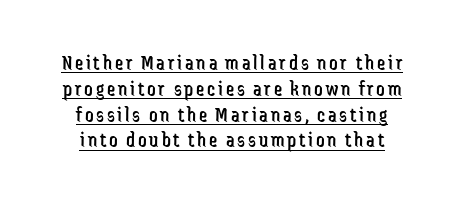
Q: Is the text bold? A: No.
Q: Is the text italic (slanted)? A: No, it is upright.
Q: Is the text underlined? A: Yes.
Q: How is the paragraph aligned? A: Centered.
